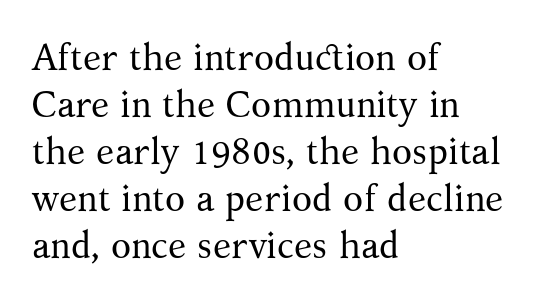
Tracking here is standard; glyphs follow each other at the usual distance. Compared with a centered layout, this one pins lines to the left instead. Spacing verdict: proportional, widths tailored to each character. Heaviness? Minimal to ordinary, like unemphasized prose.
